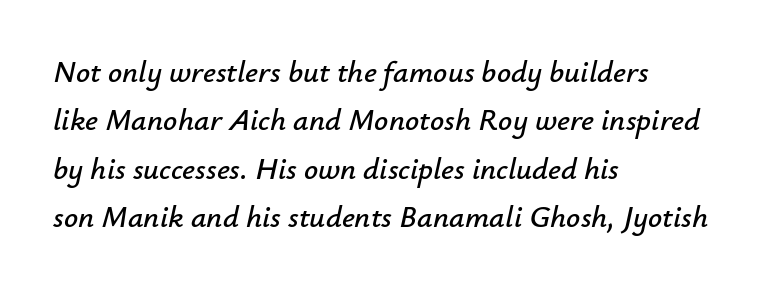
Q: Is the text italic (slanted)? A: Yes, it leans right by about 12 degrees.
Q: Is the text underlined? A: No.
Q: How is the paragraph aligned? A: Left-aligned.
Q: Is the spacing between letters normal or unusually wide? A: Normal.
Q: Is the spacing between lines tight, normal or loose? A: Normal.
Q: Width (condensed, normal, or wide)? A: Normal.
Q: Stroke contrast? A: Low.
Q: x-height? A: Small.
Q: Monospaced? A: No.
